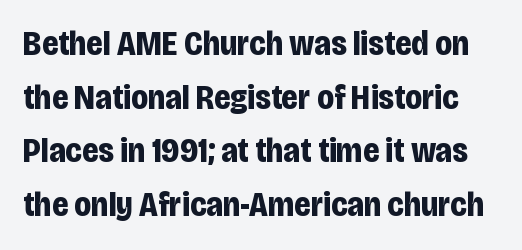
Q: Is the text bold? A: Yes.
Q: Is the text italic (slanted)? A: No, it is upright.
Q: Is the typeface a serif or a sans-serif typeface? A: Sans-serif.
Q: Is the text underlined? A: No.
Q: Is the spacing between letters normal or unusually wide? A: Normal.
Q: Is the spacing between lines tight, normal or loose? A: Normal.
Q: Width (condensed, normal, or wide)? A: Condensed.
Q: Stroke contrast? A: Low.
Q: x-height? A: Large.
Q: Monospaced? A: No.
